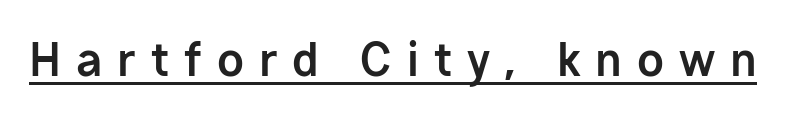
This rendering widens character spacing well past its baseline value. Quick note: not italic, upright. Honestly, the underline is the first thing you notice here. You could not count columns in this text — the font is proportionally spaced.
